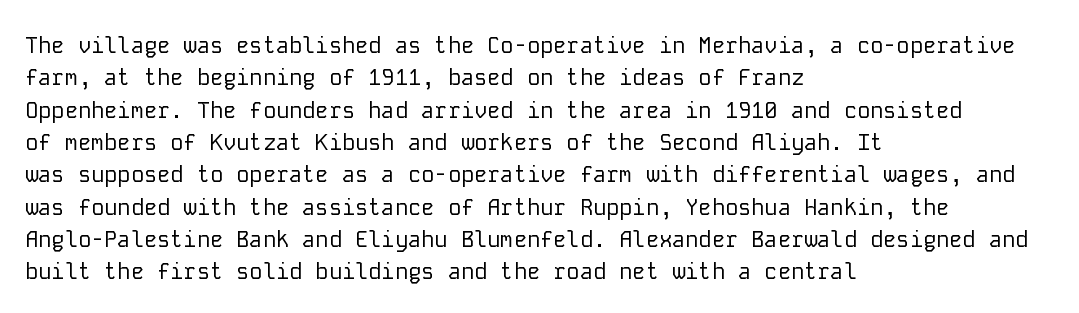
The image shows 22 px text type, upright; set left-aligned, normal line spacing (1.47x), normal letter spacing, not underlined.
